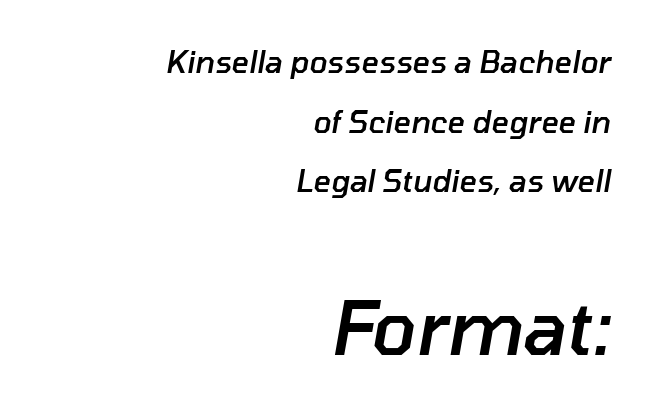
The letters advance in unequal steps, a hallmark of proportional type. The vertical gap from one line to the next is large. Compared with typical body copy, the letter spacing here is the same. A student would call this right alignment; a typographer would say flush right, rag left. Is the type bold? Partly — it's a semibold, heavier than regular but not fully bold. Note: smaller setting up top, larger setting below.
